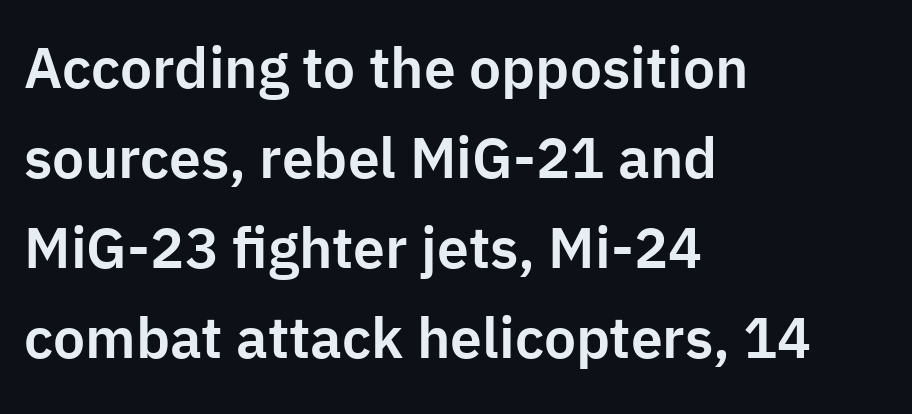
{"serif": "no", "italic": "no", "width": "normal", "stroke_contrast": "low", "x_height": "medium", "monospaced": "no", "underline": "no", "align": "left", "line_spacing": "normal", "line_spacing_ratio": 1.58, "letter_spacing": "normal", "letter_spacing_em": 0.0, "glyph_px": 57}
